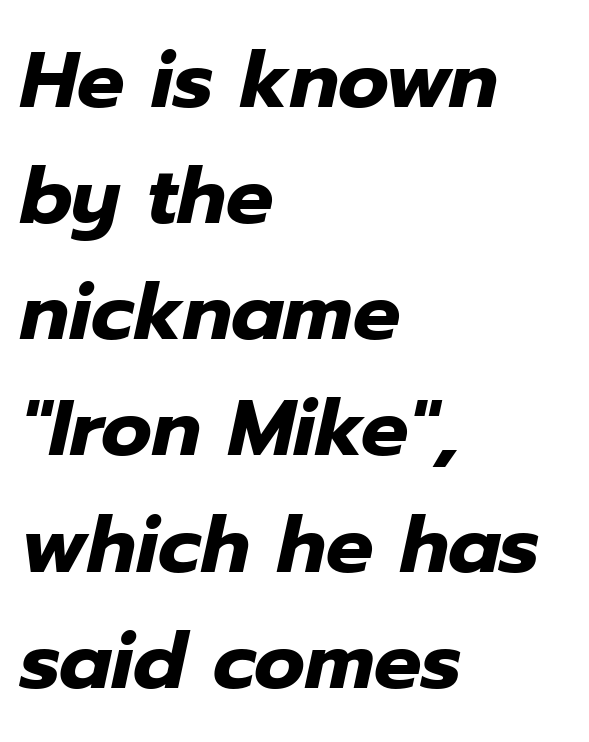
The image shows 79 px heavy type, italic (leaning right); set left-aligned, normal line spacing (1.47x), normal letter spacing, not underlined; low stroke contrast and a medium x-height.
